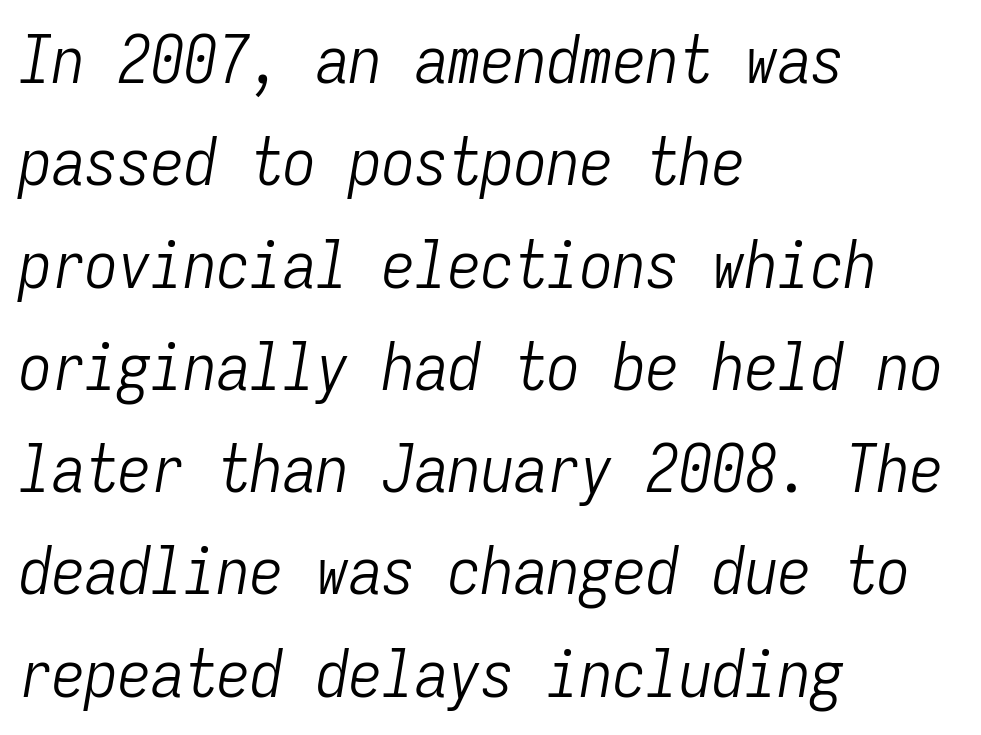
The image shows 66 px light, condensed type, italic (leaning right), monospaced; set left-aligned, normal line spacing (1.55x), normal letter spacing, not underlined; low stroke contrast and a medium x-height.
